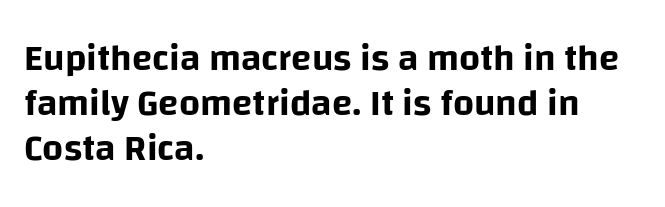
Just letters on the line, the space beneath them empty. A sans-serif font was chosen for this passage. Italic: no, the glyphs are upright roman. Is the block centered? No — it sits flush against the left margin.
